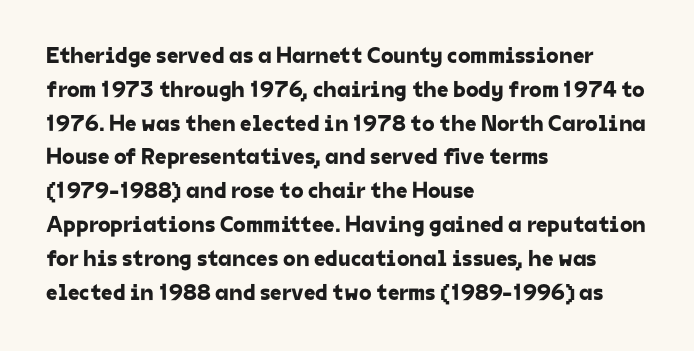
The image shows 23 px text type; set left-aligned, normal line spacing (1.47x), normal letter spacing, not underlined.
